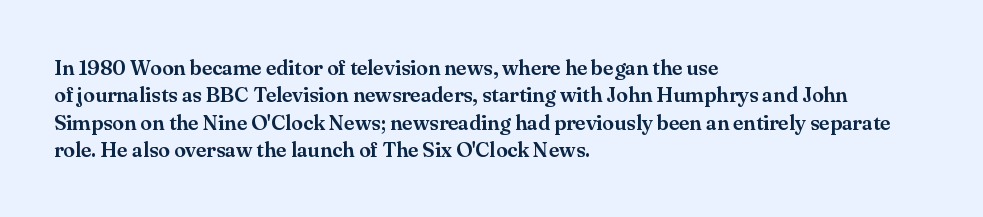
You could call the tracking neutral — neither tight nor loose. Honestly, there is no underline to notice here at all. This is roman type, the default non-slanted kind. Compared with a centered layout, this one pins lines to the left instead. Interline gaps are of average width in this sample.
